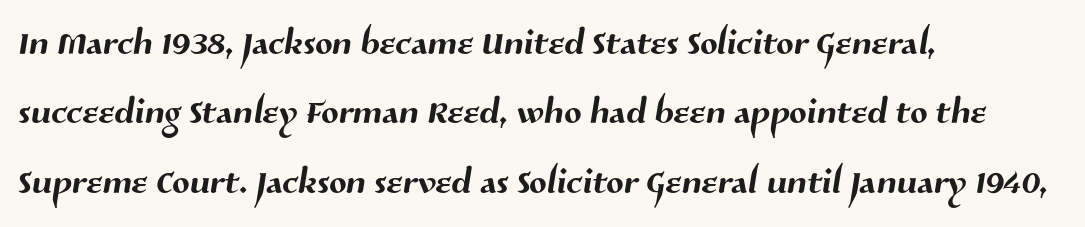
Q: Is the typeface a serif or a sans-serif typeface? A: Sans-serif.
Q: Is the text underlined? A: No.
Q: How is the paragraph aligned? A: Left-aligned.
Q: Is the spacing between letters normal or unusually wide? A: Normal.
Q: Is the spacing between lines tight, normal or loose? A: Normal.
Q: Width (condensed, normal, or wide)? A: Normal.
Q: Stroke contrast? A: Medium.
Q: x-height? A: Medium.
Q: Monospaced? A: No.
